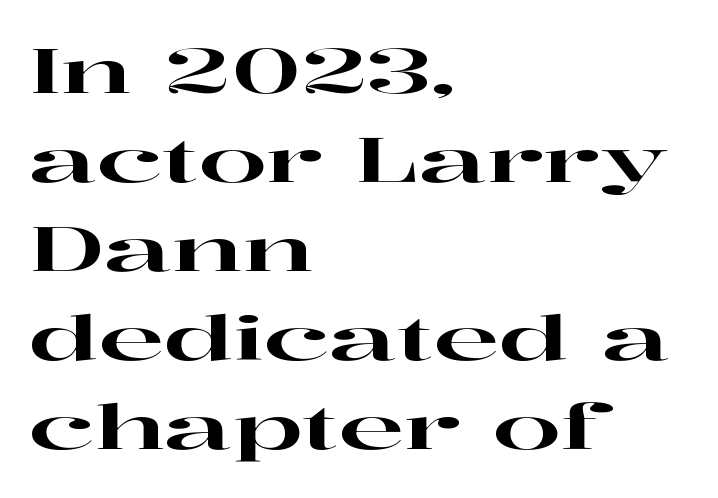
The image shows 61 px wide serif type, upright; set left-aligned, normal line spacing (1.46x), normal letter spacing, not underlined; high stroke contrast and a medium x-height.
